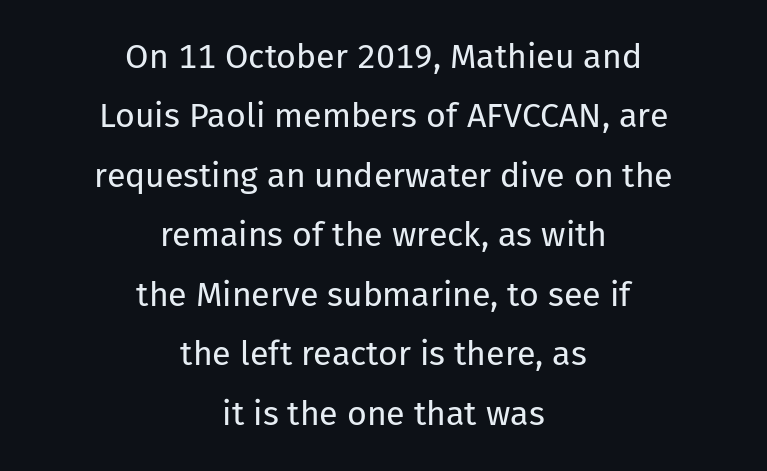
{"serif": "no", "italic": "no", "bold": "no", "weight": "regular", "width": "normal", "stroke_contrast": "low", "x_height": "medium", "monospaced": "no", "underline": "no", "align": "center", "line_spacing_ratio": 1.75, "letter_spacing": "normal", "letter_spacing_em": 0.0, "glyph_px": 34}
